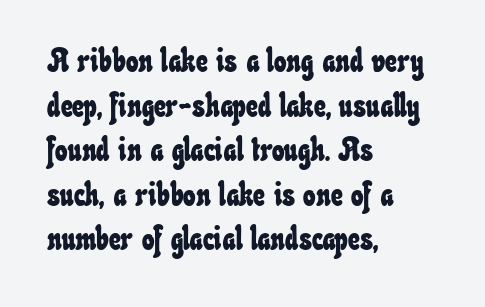
{"width": "condensed", "stroke_contrast": "low", "x_height": "small", "monospaced": "no", "underline": "no", "align": "left", "line_spacing": "normal", "line_spacing_ratio": 1.35, "letter_spacing": "normal", "letter_spacing_em": 0.0, "glyph_px": 33}
